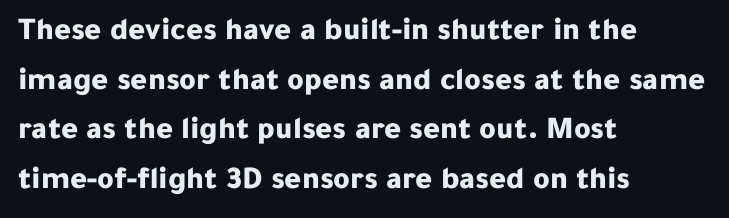
The image shows 32 px bold sans-serif type, upright; set left-aligned, normal line spacing (1.55x), normal letter spacing, not underlined; low stroke contrast and a medium x-height.
